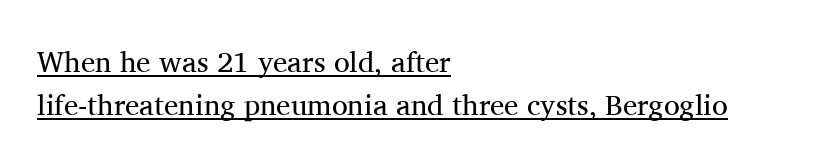
The glyphs are accompanied by a horizontal stroke just below them. The passage shown is typeset with a serif family. Does the copy run flush right? No — it runs flush left. Stroke thickness stays within the range of a standard reading face or lighter. Character widths vary here, with narrow letters taking less room than wide ones.
